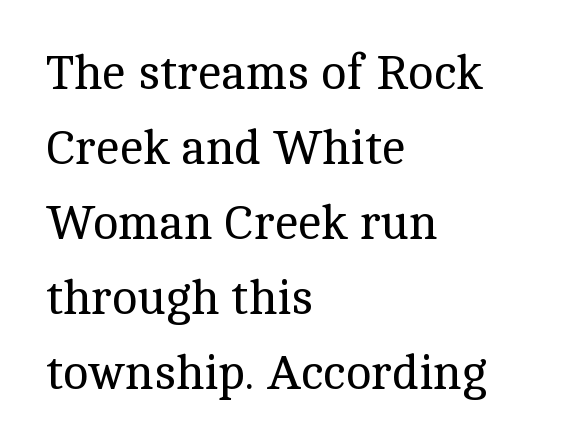
Q: Is the text bold? A: No.
Q: Is the text italic (slanted)? A: No, it is upright.
Q: Is the typeface a serif or a sans-serif typeface? A: Serif.
Q: Is the text underlined? A: No.
Q: How is the paragraph aligned? A: Left-aligned.
Q: Is the spacing between letters normal or unusually wide? A: Normal.
Q: Is the spacing between lines tight, normal or loose? A: Normal.
Q: Width (condensed, normal, or wide)? A: Normal.
Q: x-height? A: Medium.
Q: Monospaced? A: No.
